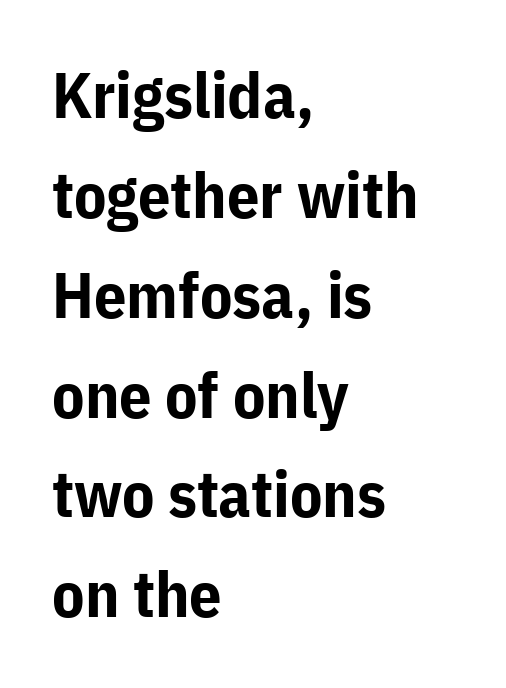
{"serif": "no", "italic": "no", "bold": "yes", "weight": "bold", "width": "normal", "stroke_contrast": "low", "x_height": "medium", "monospaced": "no", "underline": "no", "align": "left", "line_spacing": "normal", "line_spacing_ratio": 1.56, "letter_spacing": "normal", "letter_spacing_em": 0.0, "glyph_px": 64}
